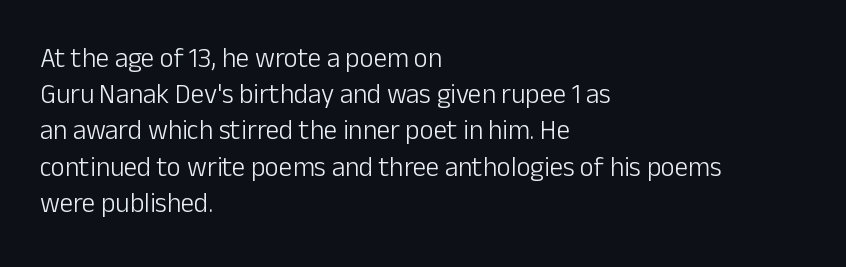
{"italic": "no", "bold": "no", "underline": "no", "align": "left", "line_spacing": "normal", "line_spacing_ratio": 1.34, "letter_spacing": "normal", "letter_spacing_em": 0.0, "glyph_px": 27}
